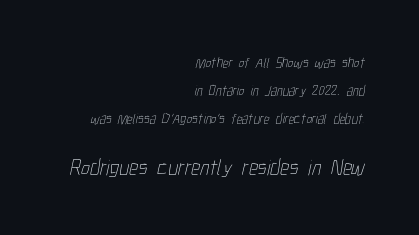
The image shows 22 px text type; set right-aligned, loose line spacing (1.99x), normal letter spacing, not underlined; the second (bottom) block is 1.57x larger.
